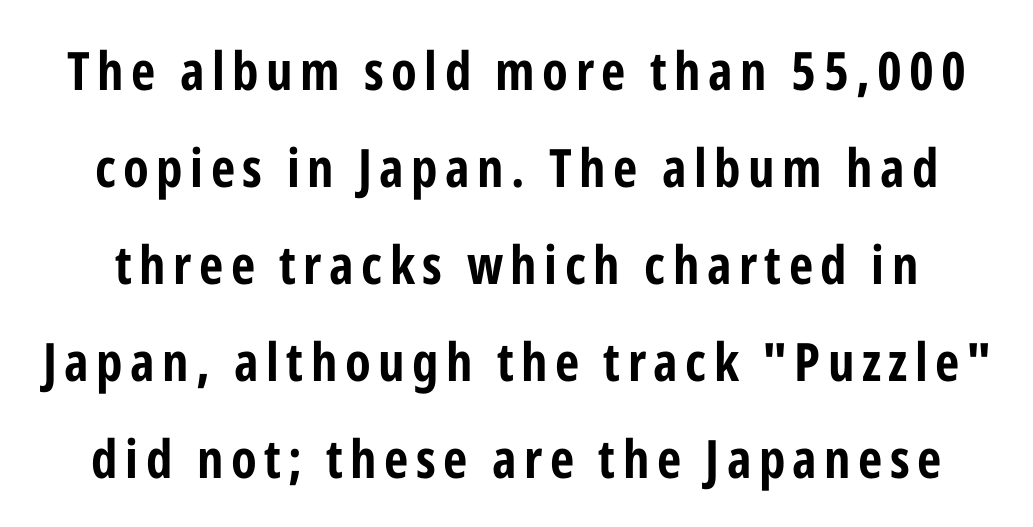
{"serif": "no", "italic": "no", "bold": "yes", "weight": "bold", "width": "condensed", "stroke_contrast": "low", "x_height": "medium", "monospaced": "no", "underline": "no", "line_spacing_ratio": 1.83, "glyph_px": 53}
